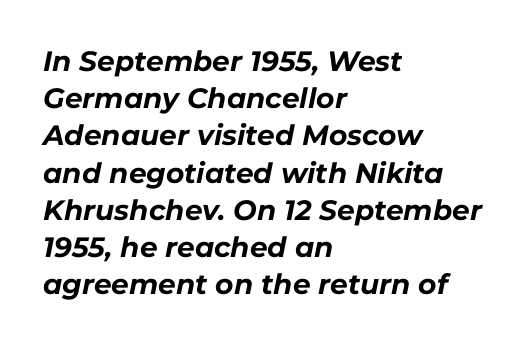
{"italic": "yes", "lean": "right", "slant_degrees": 11, "bold": "yes", "weight": "bold", "width": "normal", "stroke_contrast": "low", "x_height": "medium", "monospaced": "no", "underline": "no", "align": "left", "line_spacing": "normal", "line_spacing_ratio": 1.33, "letter_spacing": "normal", "letter_spacing_em": 0.0, "glyph_px": 28}
